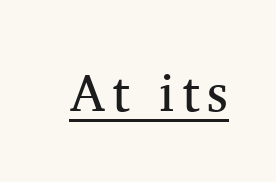
Q: Is the text bold? A: No.
Q: Is the text italic (slanted)? A: No, it is upright.
Q: Is the typeface a serif or a sans-serif typeface? A: Serif.
Q: Is the text underlined? A: Yes.
Q: Width (condensed, normal, or wide)? A: Normal.
Q: Stroke contrast? A: Medium.
Q: x-height? A: Medium.
Q: Monospaced? A: No.
